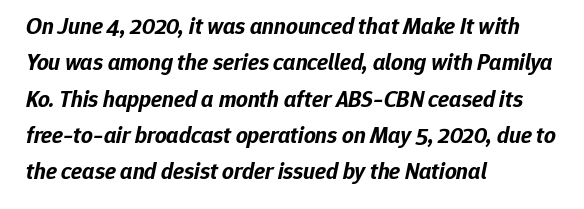
The image shows 23 px bold type, italic (leaning right); set left-aligned, normal line spacing (1.58x), normal letter spacing, not underlined.
